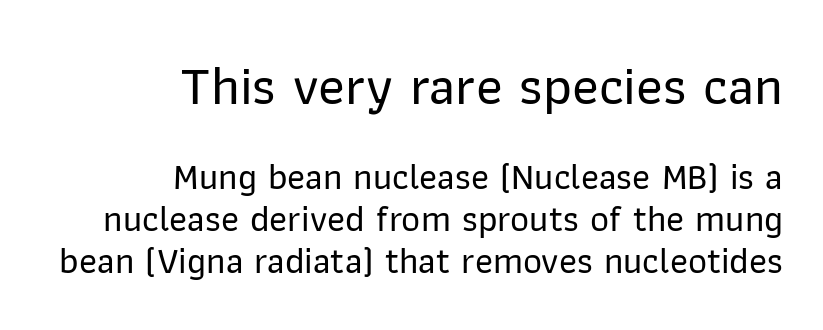
Q: Is the text italic (slanted)? A: No, it is upright.
Q: Is the typeface a serif or a sans-serif typeface? A: Sans-serif.
Q: Is the text underlined? A: No.
Q: How is the paragraph aligned? A: Right-aligned.
Q: Is the spacing between letters normal or unusually wide? A: Normal.
Q: Is the spacing between lines tight, normal or loose? A: Tight.
Q: Which block of text is set in a larger size, the first (top) or the second (bottom)? A: The first (top) one.
Q: Width (condensed, normal, or wide)? A: Normal.
Q: Stroke contrast? A: Low.
Q: x-height? A: Medium.
Q: Monospaced? A: No.
